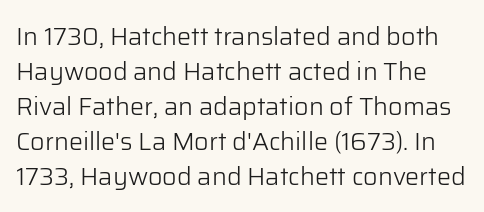
Q: Is the text bold? A: No.
Q: Is the text italic (slanted)? A: No, it is upright.
Q: Is the text underlined? A: No.
Q: Is the spacing between letters normal or unusually wide? A: Normal.
Q: Is the spacing between lines tight, normal or loose? A: Normal.
